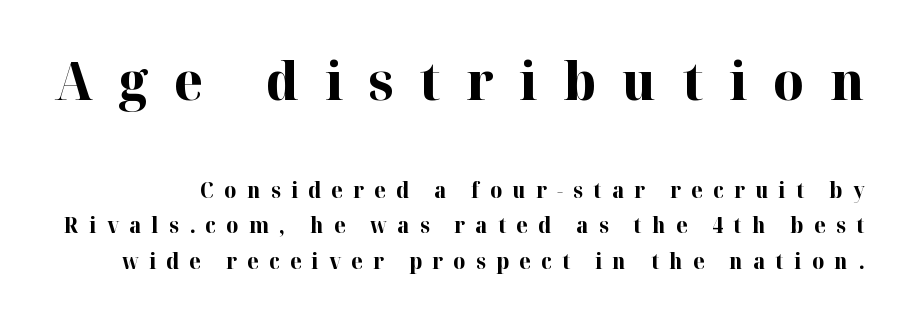
Q: Is the text bold? A: Yes.
Q: Is the text italic (slanted)? A: No, it is upright.
Q: Is the typeface a serif or a sans-serif typeface? A: Serif.
Q: Is the text underlined? A: No.
Q: Is the spacing between letters normal or unusually wide? A: Unusually wide.
Q: Is the spacing between lines tight, normal or loose? A: Normal.
Q: Which block of text is set in a larger size, the first (top) or the second (bottom)? A: The first (top) one.
Q: Width (condensed, normal, or wide)? A: Normal.
Q: Stroke contrast? A: High.
Q: x-height? A: Medium.
Q: Monospaced? A: No.
